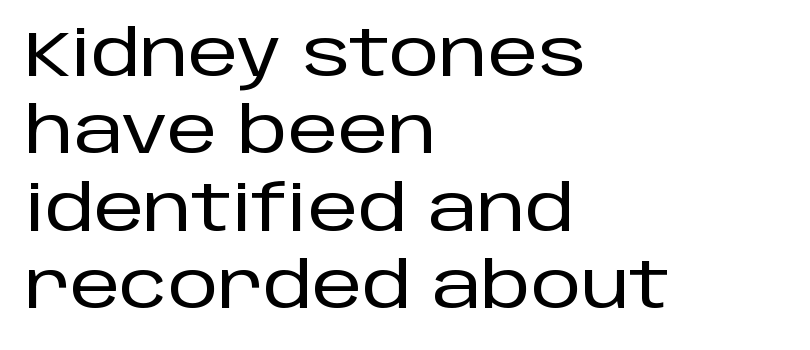
{"serif": "no", "italic": "no", "width": "normal", "stroke_contrast": "low", "x_height": "large", "monospaced": "no", "underline": "no", "align": "left", "line_spacing_ratio": 1.23, "letter_spacing": "normal", "letter_spacing_em": 0.0, "glyph_px": 63}
